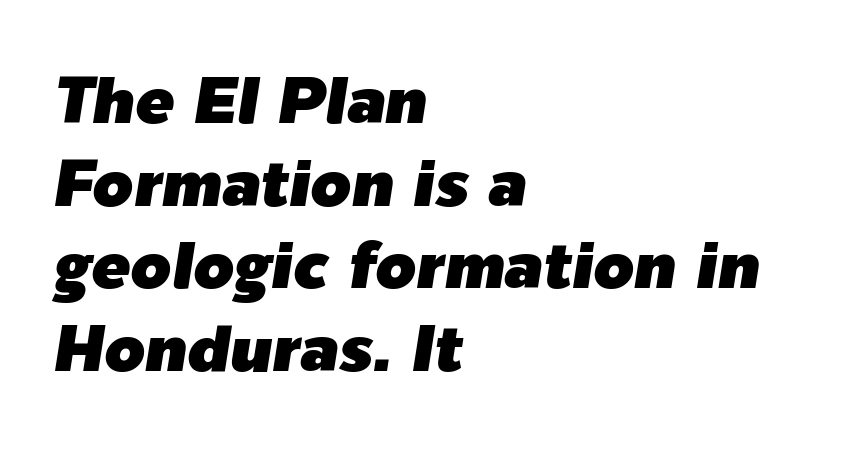
The image shows 65 px text type, italic (leaning right); set left-aligned, normal line spacing (1.27x), normal letter spacing, not underlined; low stroke contrast and a medium x-height.
